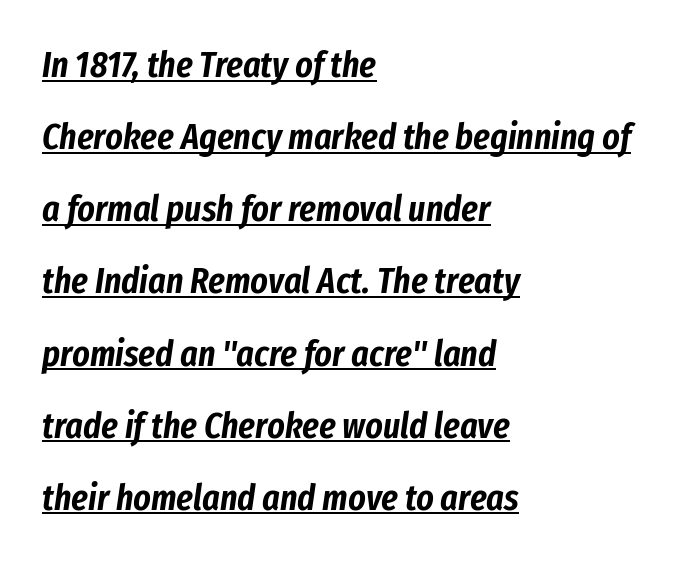
Q: Is the text italic (slanted)? A: Yes, it leans right by about 8 degrees.
Q: Is the text underlined? A: Yes.
Q: How is the paragraph aligned? A: Left-aligned.
Q: Is the spacing between letters normal or unusually wide? A: Normal.
Q: Is the spacing between lines tight, normal or loose? A: Loose.
Q: Width (condensed, normal, or wide)? A: Condensed.
Q: Stroke contrast? A: Low.
Q: x-height? A: Medium.
Q: Monospaced? A: No.
